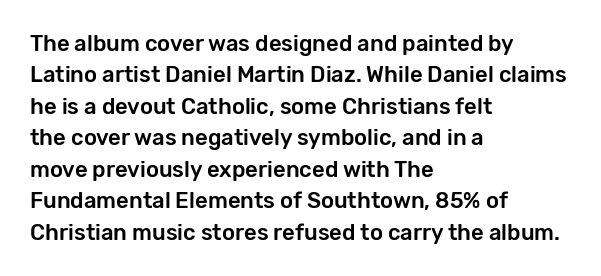
The image shows 22 px text type, upright; set left-aligned, normal line spacing (1.43x), normal letter spacing, not underlined.
